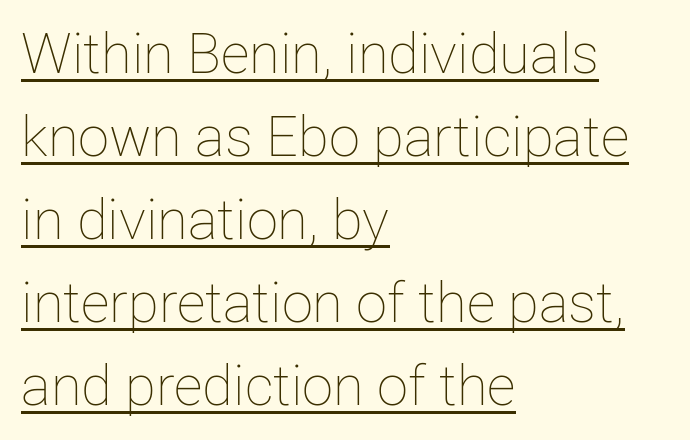
Leftover space on each line is placed entirely after the last word. Regular leading. Between one letter and the next there's only the usual sliver of space. Nope, not italic — everything's standing straight. Think of a printed novel: that variable character pitch is what you see here.
